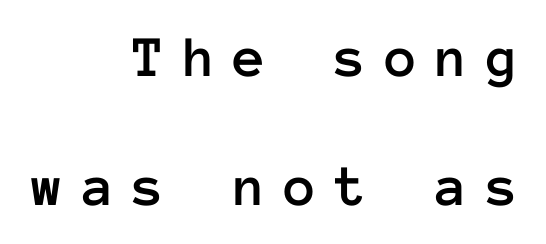
The image shows 59 px text type, upright, monospaced; set right-aligned, loose line spacing (2.19x), unusually wide letter spacing (+0.31 em), not underlined; low stroke contrast and a medium x-height.
